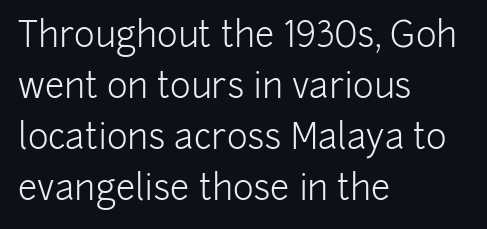
The font's upright variant was chosen for this text. Alignment: flush left. Stroke terminals: plain, sans-serif. These lines sit exactly where default settings would place them. The characters are drawn with everyday or finer stroke widths. The baseline area is clear.
